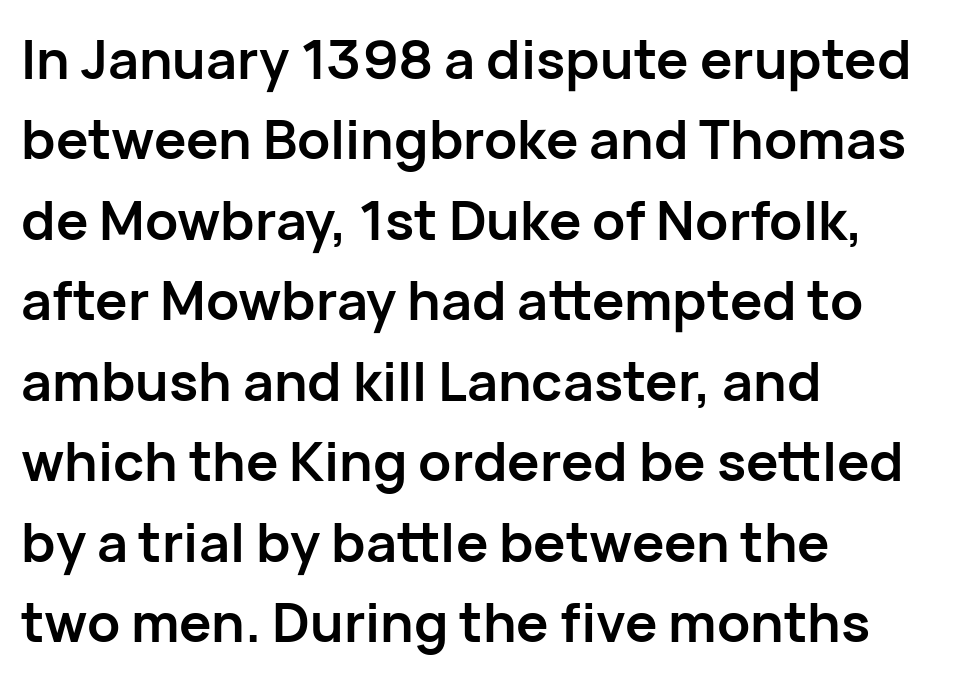
The image shows 54 px semibold sans-serif type, upright; set left-aligned, normal line spacing (1.49x), normal letter spacing, not underlined; low stroke contrast and a medium x-height.
